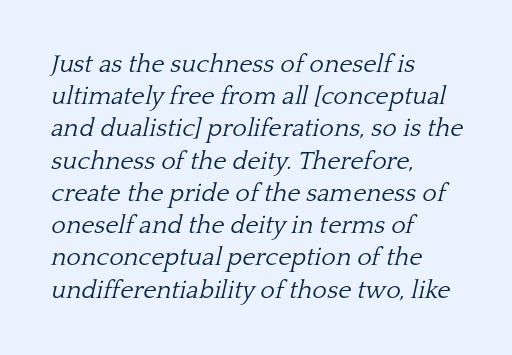
{"italic": "yes", "lean": "right", "slant_degrees": 13, "bold": "no", "underline": "no", "align": "left", "line_spacing": "normal", "line_spacing_ratio": 1.29, "letter_spacing": "normal", "letter_spacing_em": 0.0, "glyph_px": 25}
